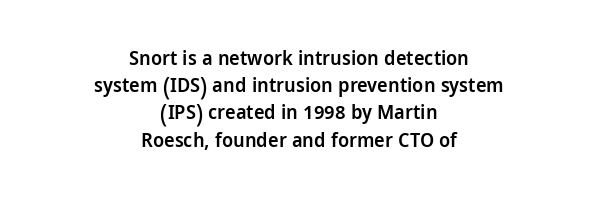
{"italic": "no", "bold": "semi", "underline": "no", "align": "center", "line_spacing": "normal", "line_spacing_ratio": 1.36, "letter_spacing": "normal", "letter_spacing_em": 0.0, "glyph_px": 20}
